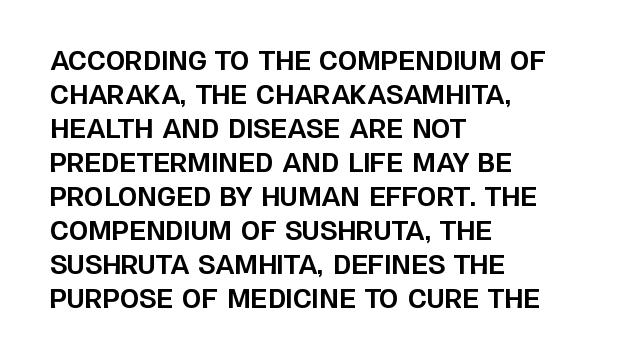
{"italic": "no", "bold": "yes", "underline": "no", "align": "left", "line_spacing": "normal", "line_spacing_ratio": 1.36, "letter_spacing": "normal", "letter_spacing_em": 0.0, "glyph_px": 25}
